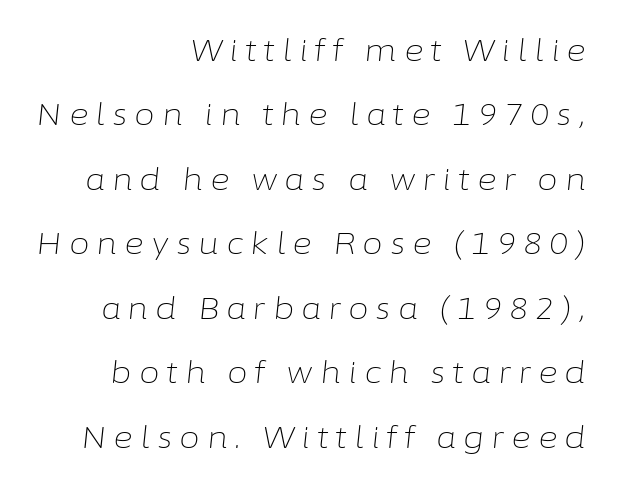
Q: Is the text bold? A: No.
Q: Is the text italic (slanted)? A: Yes, it leans right by about 6 degrees.
Q: Is the text underlined? A: No.
Q: How is the paragraph aligned? A: Right-aligned.
Q: Is the spacing between letters normal or unusually wide? A: Unusually wide.
Q: Is the spacing between lines tight, normal or loose? A: Loose.
Q: Width (condensed, normal, or wide)? A: Normal.
Q: Stroke contrast? A: Low.
Q: x-height? A: Medium.
Q: Monospaced? A: No.
